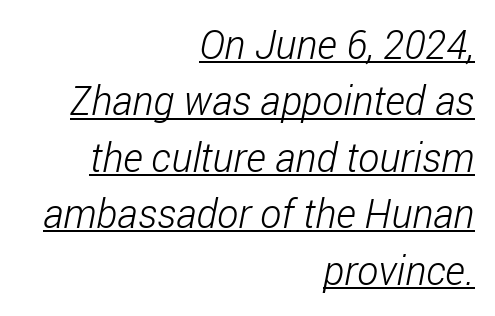
The image shows 40 px light, condensed sans-serif type; set right-aligned, normal line spacing (1.41x), normal letter spacing, underlined; low stroke contrast and a medium x-height.
